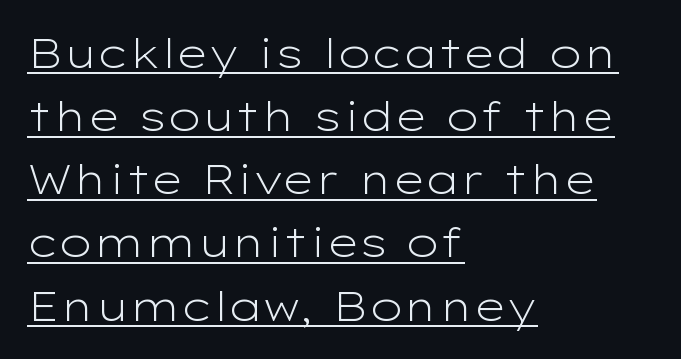
The image shows 41 px light, wide sans-serif type, upright; set left-aligned, normal line spacing (1.54x), normal letter spacing, underlined; low stroke contrast and a medium x-height.
